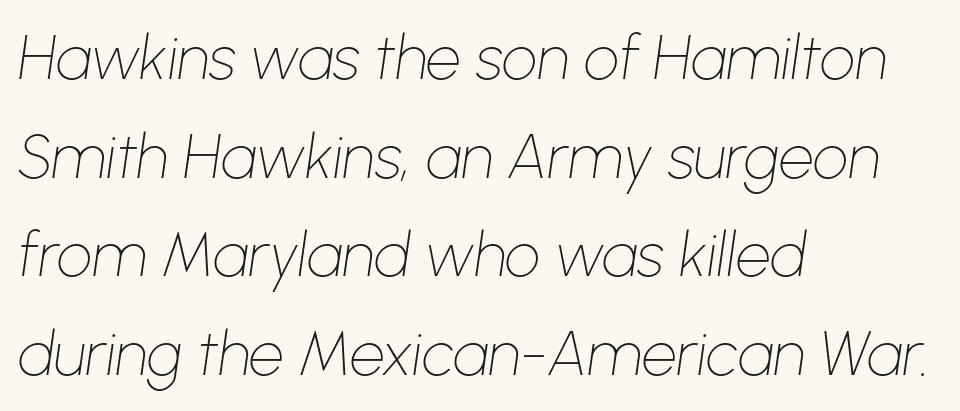
Q: Is the text bold? A: No.
Q: Is the text italic (slanted)? A: Yes, it leans right by about 8 degrees.
Q: Is the text underlined? A: No.
Q: How is the paragraph aligned? A: Left-aligned.
Q: Is the spacing between letters normal or unusually wide? A: Normal.
Q: Is the spacing between lines tight, normal or loose? A: Normal.
Q: Width (condensed, normal, or wide)? A: Normal.
Q: Stroke contrast? A: Low.
Q: x-height? A: Medium.
Q: Monospaced? A: No.
